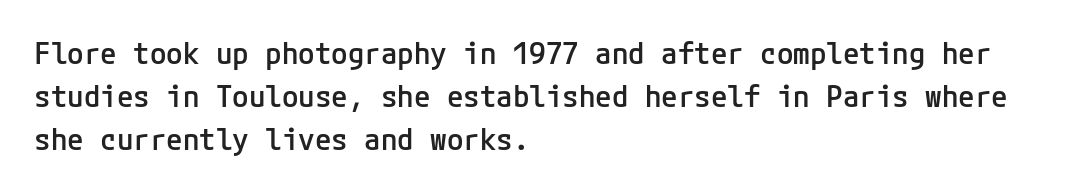
{"serif": "no", "italic": "no", "bold": "semi", "weight": "semibold", "width": "normal", "stroke_contrast": "low", "x_height": "medium", "underline": "no", "align": "left", "line_spacing": "normal", "line_spacing_ratio": 1.43, "letter_spacing": "normal", "letter_spacing_em": 0.0, "glyph_px": 30}
